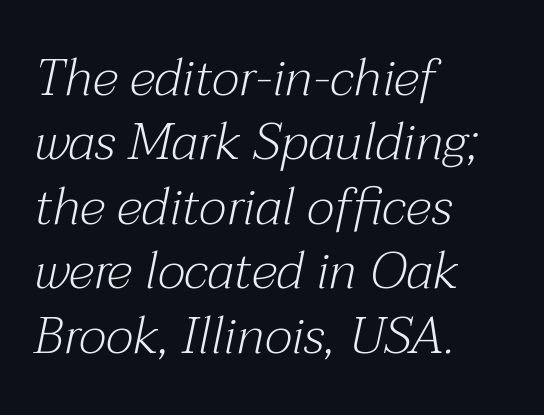
Q: Is the text bold? A: No.
Q: Is the text italic (slanted)? A: Yes, it leans right by about 12 degrees.
Q: Is the typeface a serif or a sans-serif typeface? A: Serif.
Q: Is the text underlined? A: No.
Q: How is the paragraph aligned? A: Left-aligned.
Q: Is the spacing between letters normal or unusually wide? A: Normal.
Q: Width (condensed, normal, or wide)? A: Normal.
Q: Stroke contrast? A: Medium.
Q: x-height? A: Medium.
Q: Monospaced? A: No.
